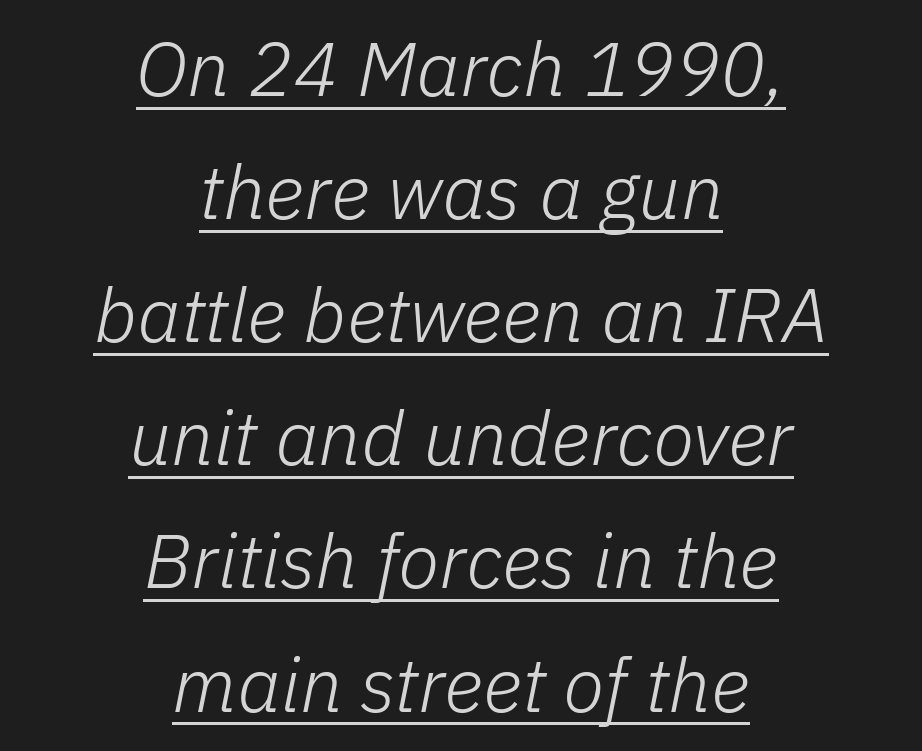
The image shows 76 px light type, italic (leaning right); set centered, normal line spacing (1.62x), normal letter spacing, underlined; low stroke contrast and a medium x-height.
